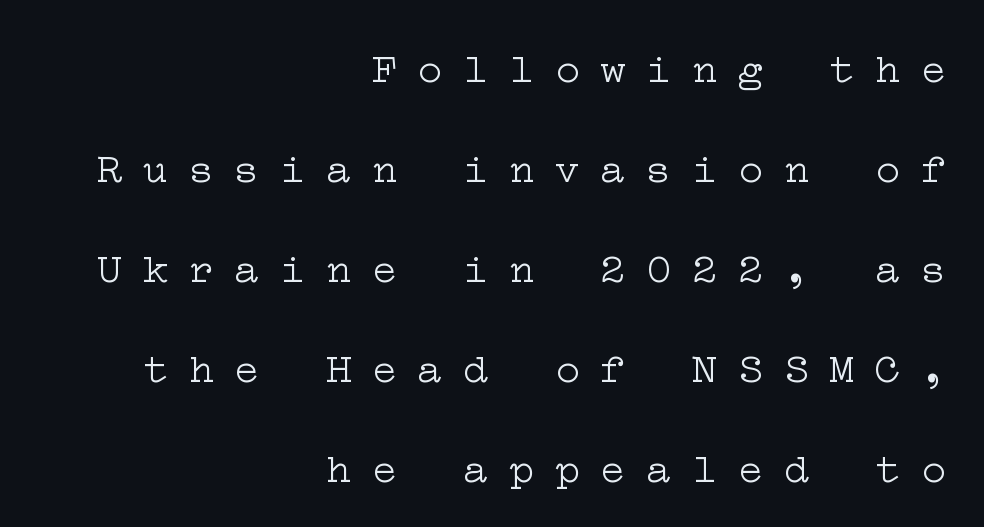
Q: Is the text bold? A: No.
Q: Is the text italic (slanted)? A: No, it is upright.
Q: Is the typeface a serif or a sans-serif typeface? A: Serif.
Q: Is the text underlined? A: No.
Q: How is the paragraph aligned? A: Right-aligned.
Q: Is the spacing between letters normal or unusually wide? A: Unusually wide.
Q: Is the spacing between lines tight, normal or loose? A: Loose.
Q: Width (condensed, normal, or wide)? A: Wide.
Q: Stroke contrast? A: Low.
Q: x-height? A: Medium.
